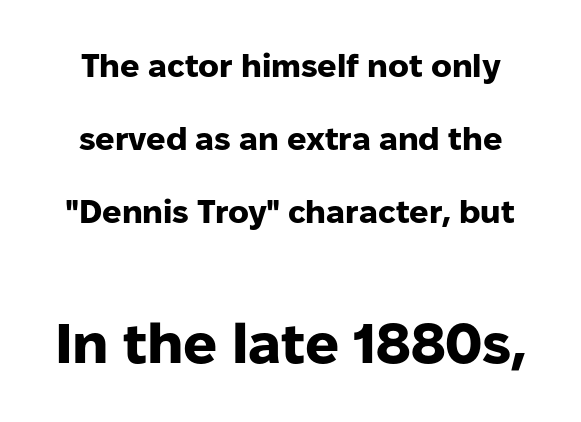
The image shows 56 px heavy sans-serif type, upright; set loose line spacing (2.28x), normal letter spacing, not underlined; the second (bottom) block is 1.75x larger; low stroke contrast and a medium x-height.
